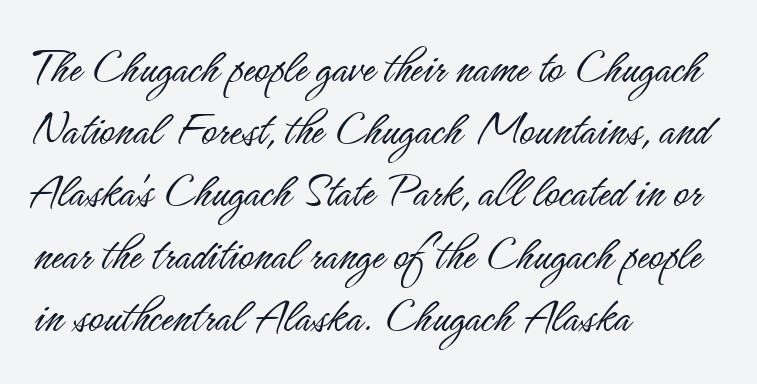
Q: Is the text bold? A: No.
Q: Is the text italic (slanted)? A: Yes.
Q: Is the typeface a serif or a sans-serif typeface? A: Sans-serif.
Q: Is the text underlined? A: No.
Q: How is the paragraph aligned? A: Left-aligned.
Q: Is the spacing between letters normal or unusually wide? A: Normal.
Q: Width (condensed, normal, or wide)? A: Condensed.
Q: Stroke contrast? A: Low.
Q: x-height? A: Small.
Q: Monospaced? A: No.
